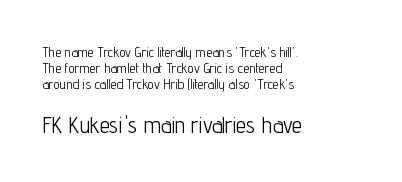
Q: Is the text bold? A: No.
Q: Is the text italic (slanted)? A: No, it is upright.
Q: Is the text underlined? A: No.
Q: How is the paragraph aligned? A: Left-aligned.
Q: Is the spacing between letters normal or unusually wide? A: Normal.
Q: Is the spacing between lines tight, normal or loose? A: Tight.
Q: Which block of text is set in a larger size, the first (top) or the second (bottom)? A: The second (bottom) one.
